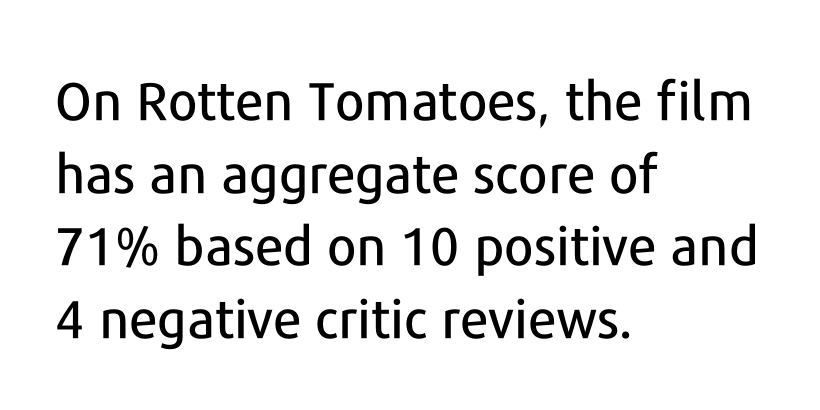
Q: Is the text italic (slanted)? A: No, it is upright.
Q: Is the typeface a serif or a sans-serif typeface? A: Sans-serif.
Q: Is the text underlined? A: No.
Q: How is the paragraph aligned? A: Left-aligned.
Q: Is the spacing between letters normal or unusually wide? A: Normal.
Q: Is the spacing between lines tight, normal or loose? A: Normal.
Q: Width (condensed, normal, or wide)? A: Normal.
Q: Stroke contrast? A: Low.
Q: x-height? A: Medium.
Q: Monospaced? A: No.
